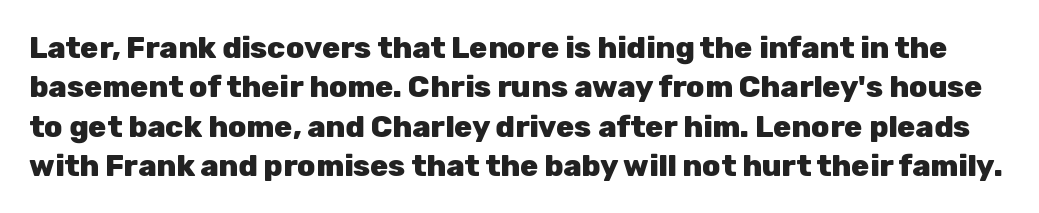
Check the space under the baseline: it is left empty. Here the designer chose a conventional face with non-uniform glyph widths. You can tell from the bare stems that sans-serif type was used. The characters look thick and weighty, a clear bold. Does the lettering tilt? It doesn't — this is upright. In terms of letterspacing, this is plain default setting.
